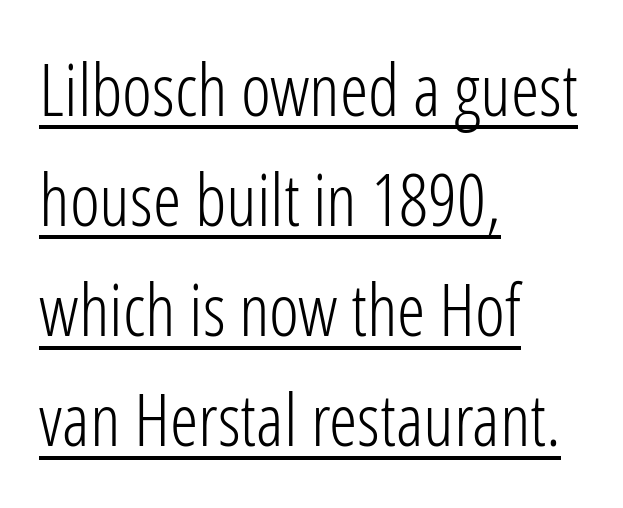
Character widths vary here, with narrow letters taking less room than wide ones. Underlined type. The face used here is a sans, in the tradition of grotesques and geometrics. Does extra space separate the letters? No, they use regular spacing.
